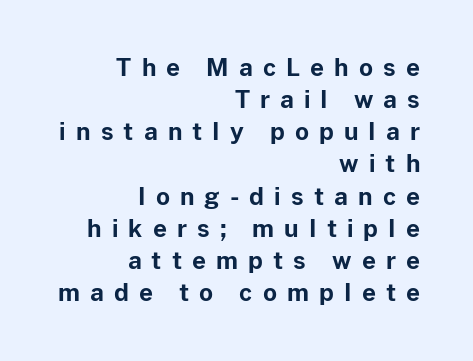
Q: Is the text bold? A: Yes.
Q: Is the text italic (slanted)? A: No, it is upright.
Q: Is the text underlined? A: No.
Q: How is the paragraph aligned? A: Right-aligned.
Q: Is the spacing between letters normal or unusually wide? A: Unusually wide.
Q: Is the spacing between lines tight, normal or loose? A: Normal.
